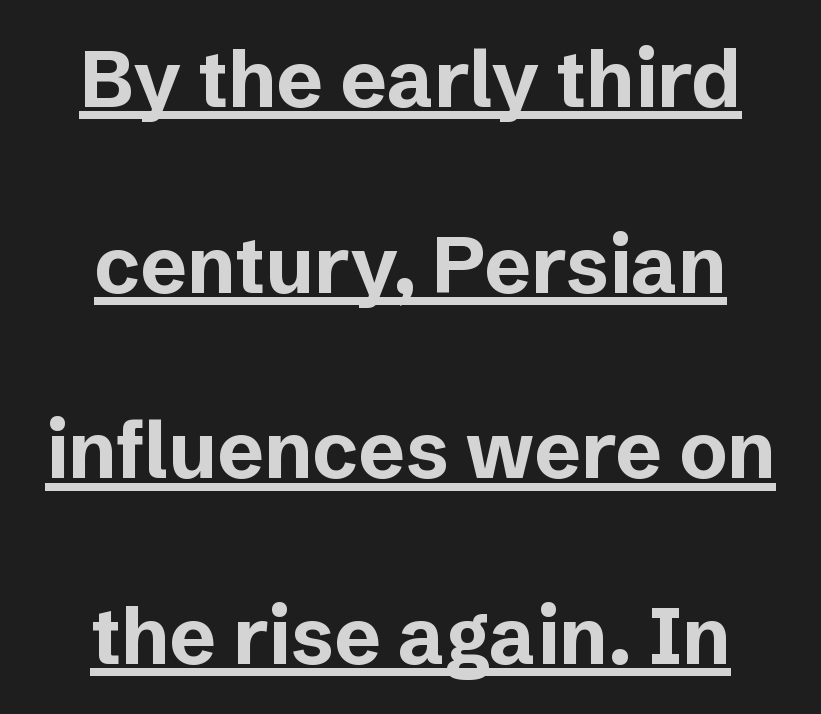
Q: Is the text bold? A: Yes.
Q: Is the text italic (slanted)? A: No, it is upright.
Q: Is the typeface a serif or a sans-serif typeface? A: Sans-serif.
Q: Is the text underlined? A: Yes.
Q: How is the paragraph aligned? A: Centered.
Q: Is the spacing between letters normal or unusually wide? A: Normal.
Q: Is the spacing between lines tight, normal or loose? A: Loose.
Q: Width (condensed, normal, or wide)? A: Normal.
Q: Stroke contrast? A: Low.
Q: x-height? A: Medium.
Q: Monospaced? A: No.
